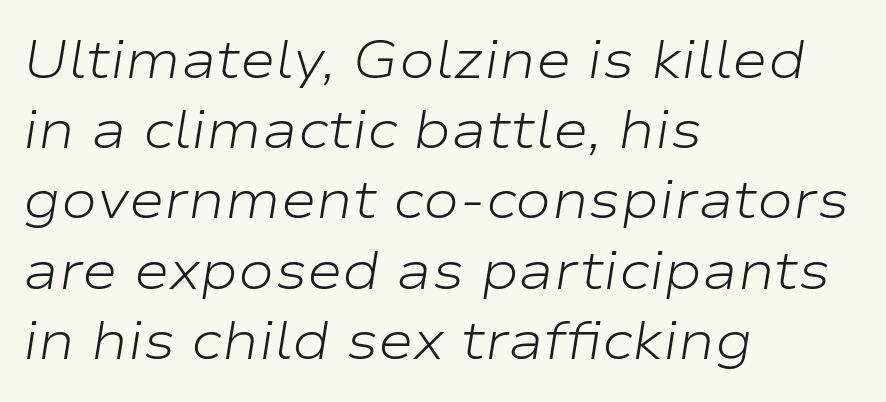
Q: Is the text bold? A: No.
Q: Is the text italic (slanted)? A: Yes, it leans right by about 9 degrees.
Q: Is the text underlined? A: No.
Q: How is the paragraph aligned? A: Left-aligned.
Q: Is the spacing between letters normal or unusually wide? A: Normal.
Q: Is the spacing between lines tight, normal or loose? A: Normal.
Q: Width (condensed, normal, or wide)? A: Wide.
Q: Stroke contrast? A: Low.
Q: x-height? A: Medium.
Q: Monospaced? A: No.
